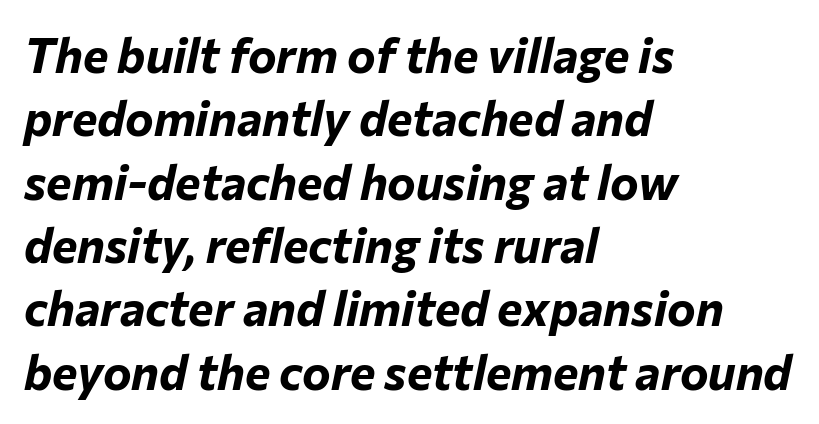
Q: Is the text bold? A: Yes.
Q: Is the text italic (slanted)? A: Yes, it leans right by about 12 degrees.
Q: Is the text underlined? A: No.
Q: How is the paragraph aligned? A: Left-aligned.
Q: Is the spacing between letters normal or unusually wide? A: Normal.
Q: Is the spacing between lines tight, normal or loose? A: Normal.
Q: Width (condensed, normal, or wide)? A: Normal.
Q: Stroke contrast? A: Low.
Q: x-height? A: Medium.
Q: Monospaced? A: No.
